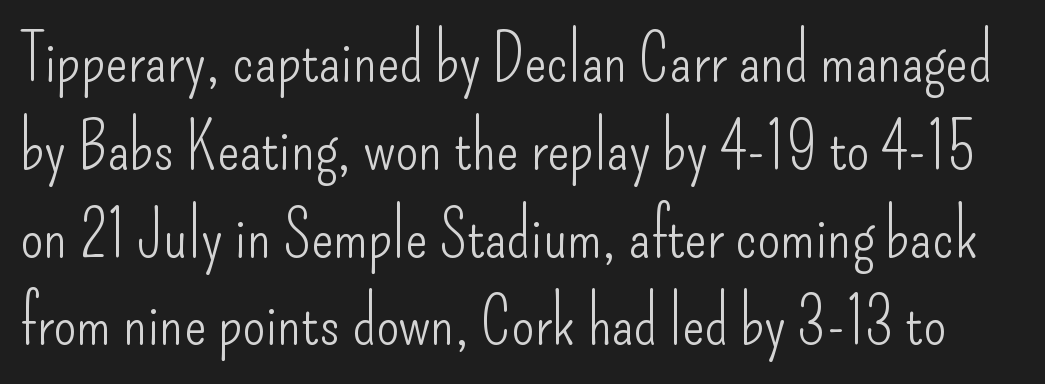
Q: Is the text bold? A: No.
Q: Is the text italic (slanted)? A: No, it is upright.
Q: Is the typeface a serif or a sans-serif typeface? A: Sans-serif.
Q: Is the text underlined? A: No.
Q: Is the spacing between letters normal or unusually wide? A: Normal.
Q: Is the spacing between lines tight, normal or loose? A: Normal.
Q: Width (condensed, normal, or wide)? A: Condensed.
Q: Stroke contrast? A: Low.
Q: x-height? A: Small.
Q: Monospaced? A: No.
